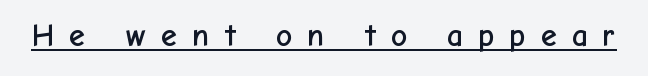
Q: Is the text italic (slanted)? A: No, it is upright.
Q: Is the typeface a serif or a sans-serif typeface? A: Sans-serif.
Q: Is the text underlined? A: Yes.
Q: Is the spacing between letters normal or unusually wide? A: Unusually wide.
Q: Width (condensed, normal, or wide)? A: Normal.
Q: Stroke contrast? A: Low.
Q: x-height? A: Medium.
Q: Monospaced? A: No.
